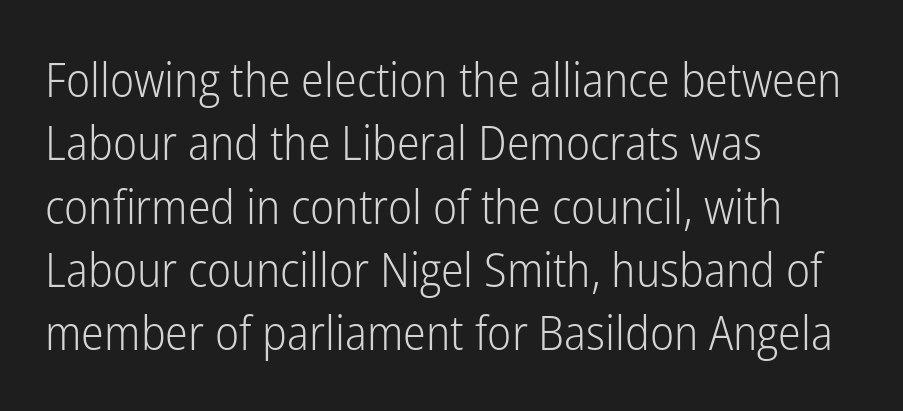
{"serif": "no", "italic": "no", "bold": "no", "weight": "light", "width": "condensed", "stroke_contrast": "low", "x_height": "medium", "monospaced": "no", "underline": "no", "align": "left", "line_spacing": "normal", "line_spacing_ratio": 1.32, "letter_spacing": "normal", "letter_spacing_em": 0.0, "glyph_px": 48}
